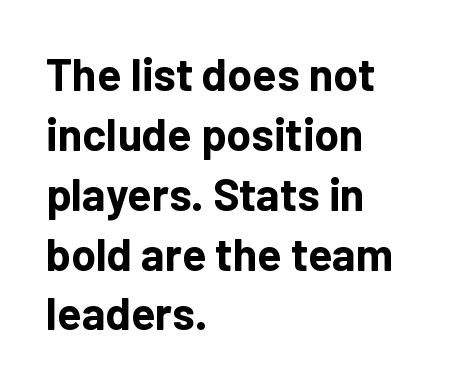
The image shows 45 px bold sans-serif type, upright; set left-aligned, normal line spacing (1.33x), normal letter spacing, not underlined; low stroke contrast and a medium x-height.
